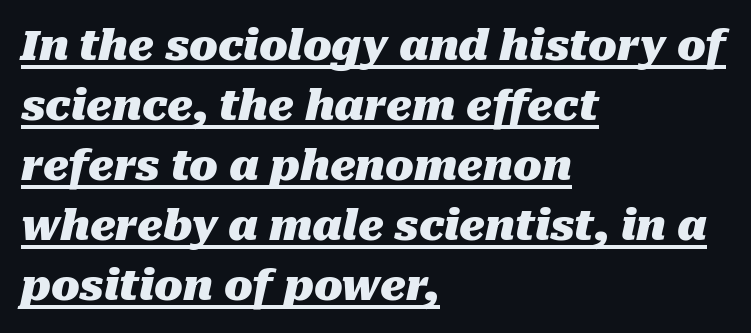
The image shows 42 px heavy type, italic (leaning right); set left-aligned, normal line spacing (1.43x), normal letter spacing, underlined; medium stroke contrast and a medium x-height.
